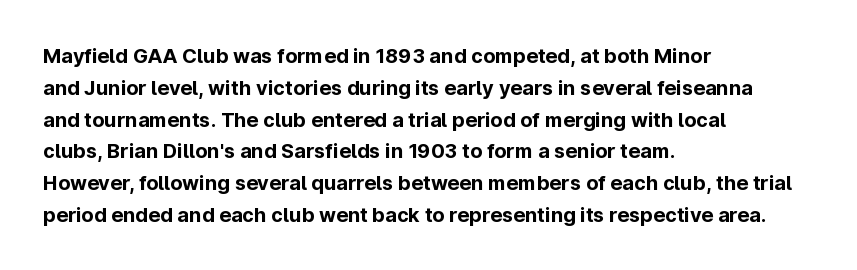
The image shows 20 px bold type, upright; set left-aligned, normal line spacing (1.59x), normal letter spacing, not underlined.
